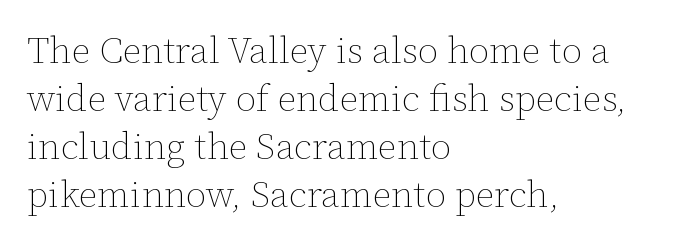
The image shows 37 px thin type, upright; set left-aligned, normal line spacing (1.3x), normal letter spacing, not underlined; low stroke contrast and a medium x-height.
